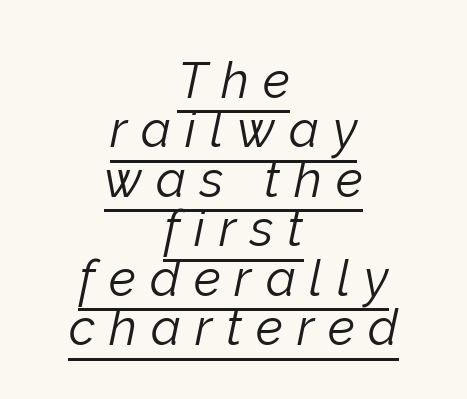
{"italic": "yes", "lean": "right", "slant_degrees": 12, "bold": "no", "weight": "light", "width": "normal", "stroke_contrast": "low", "x_height": "medium", "monospaced": "no", "underline": "yes", "align": "center", "line_spacing": "tight", "line_spacing_ratio": 0.99, "letter_spacing": "wide", "letter_spacing_em": 0.28, "glyph_px": 50}
